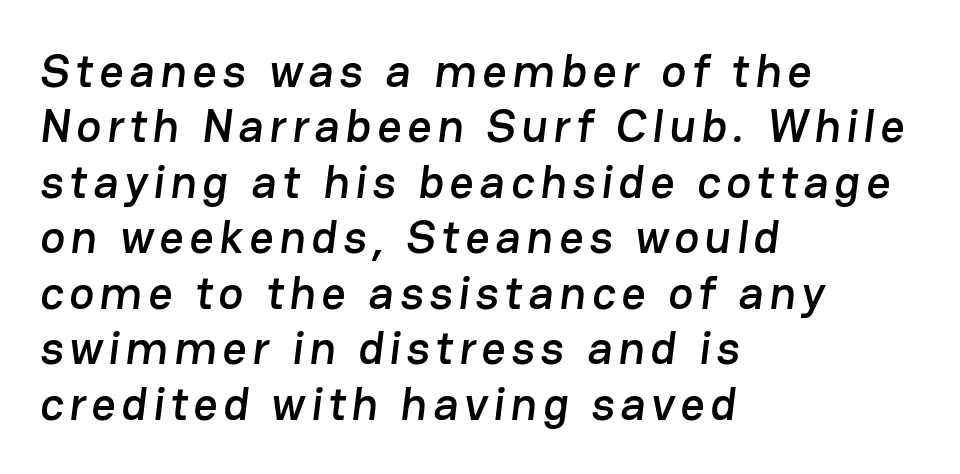
Q: Is the typeface a serif or a sans-serif typeface? A: Sans-serif.
Q: Is the text underlined? A: No.
Q: How is the paragraph aligned? A: Left-aligned.
Q: Width (condensed, normal, or wide)? A: Normal.
Q: Stroke contrast? A: Low.
Q: x-height? A: Medium.
Q: Monospaced? A: No.
